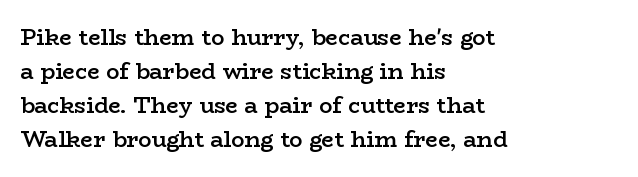
The image shows 22 px text type, upright; set left-aligned, normal line spacing (1.54x), normal letter spacing, not underlined.
